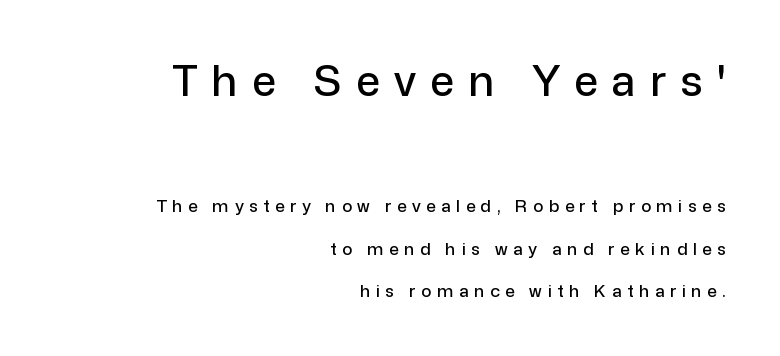
Q: Is the text italic (slanted)? A: No, it is upright.
Q: Is the typeface a serif or a sans-serif typeface? A: Sans-serif.
Q: Is the text underlined? A: No.
Q: How is the paragraph aligned? A: Right-aligned.
Q: Is the spacing between letters normal or unusually wide? A: Unusually wide.
Q: Is the spacing between lines tight, normal or loose? A: Loose.
Q: Which block of text is set in a larger size, the first (top) or the second (bottom)? A: The first (top) one.
Q: Width (condensed, normal, or wide)? A: Normal.
Q: Stroke contrast? A: Low.
Q: x-height? A: Medium.
Q: Monospaced? A: No.
